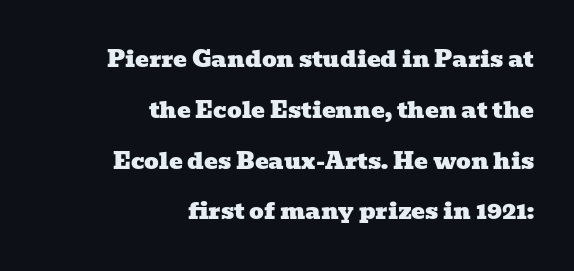
The image shows 23 px text type; set right-aligned, loose line spacing (2.21x), normal letter spacing, not underlined.
